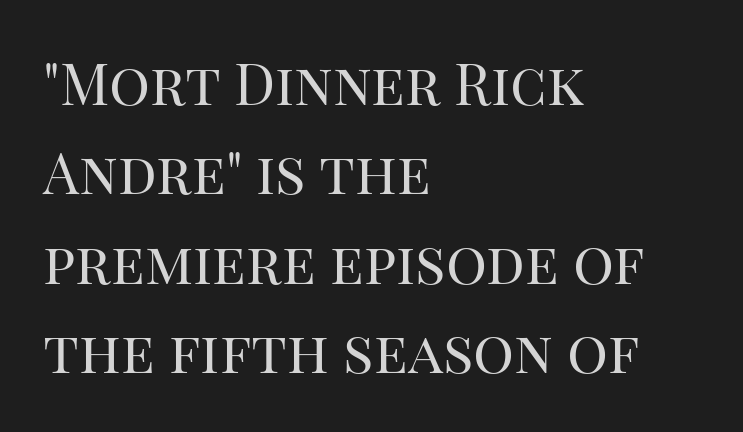
Q: Is the text bold? A: No.
Q: Is the text italic (slanted)? A: No, it is upright.
Q: Is the typeface a serif or a sans-serif typeface? A: Serif.
Q: Is the text underlined? A: No.
Q: How is the paragraph aligned? A: Left-aligned.
Q: Is the spacing between letters normal or unusually wide? A: Normal.
Q: Is the spacing between lines tight, normal or loose? A: Normal.
Q: Width (condensed, normal, or wide)? A: Normal.
Q: Stroke contrast? A: High.
Q: x-height? A: Large.
Q: Monospaced? A: No.
